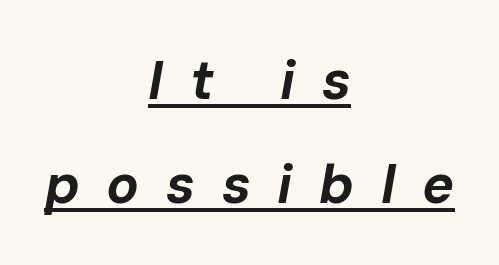
Slanted lettering throughout. The face used here has the dense, thick strokes of a bold. The passage is arranged like a title page — every line centered. Airy leading. Varying glyph widths throughout — classic text-font behaviour. Letter spacing: wide.
